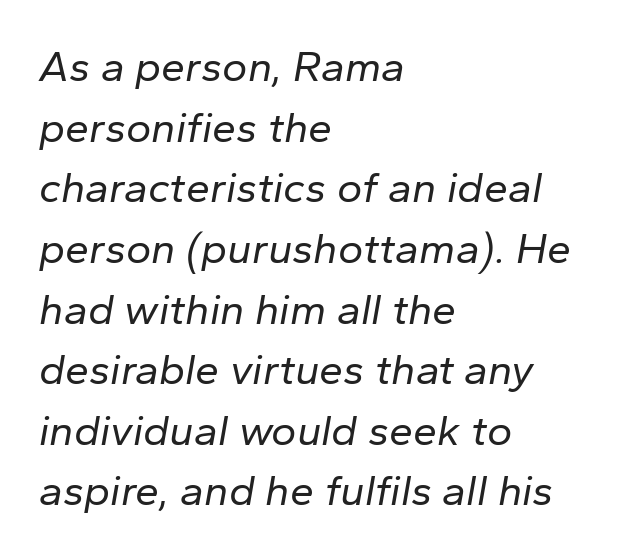
{"italic": "yes", "lean": "right", "slant_degrees": 10, "bold": "no", "weight": "regular", "width": "normal", "stroke_contrast": "low", "x_height": "medium", "monospaced": "no", "underline": "no", "align": "left", "line_spacing": "normal", "line_spacing_ratio": 1.41, "letter_spacing": "normal", "letter_spacing_em": 0.0, "glyph_px": 43}
